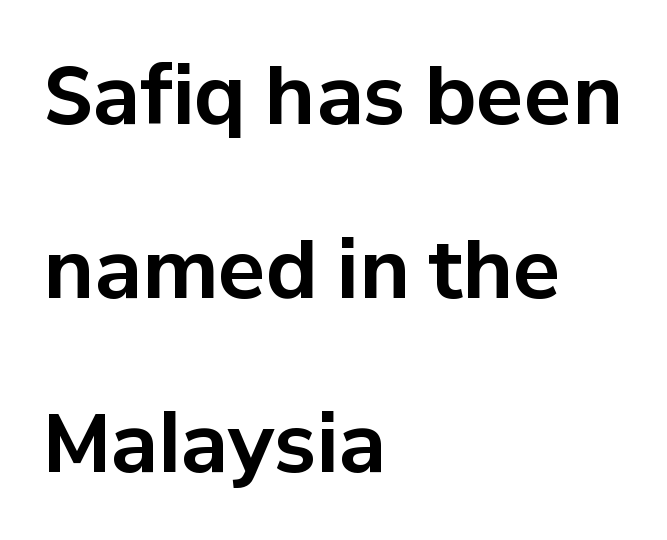
Q: Is the text bold? A: Yes.
Q: Is the text italic (slanted)? A: No, it is upright.
Q: Is the typeface a serif or a sans-serif typeface? A: Sans-serif.
Q: Is the text underlined? A: No.
Q: How is the paragraph aligned? A: Left-aligned.
Q: Is the spacing between letters normal or unusually wide? A: Normal.
Q: Is the spacing between lines tight, normal or loose? A: Loose.
Q: Width (condensed, normal, or wide)? A: Normal.
Q: Stroke contrast? A: Low.
Q: x-height? A: Medium.
Q: Monospaced? A: No.
